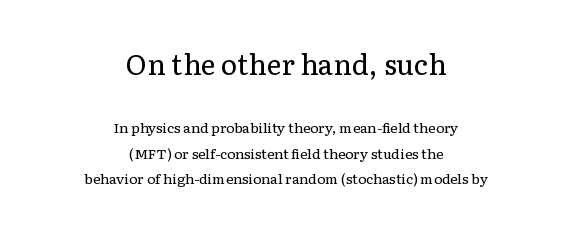
Q: Is the text bold? A: No.
Q: Is the text italic (slanted)? A: No, it is upright.
Q: Is the typeface a serif or a sans-serif typeface? A: Serif.
Q: Is the text underlined? A: No.
Q: How is the paragraph aligned? A: Centered.
Q: Is the spacing between letters normal or unusually wide? A: Normal.
Q: Which block of text is set in a larger size, the first (top) or the second (bottom)? A: The first (top) one.
Q: Width (condensed, normal, or wide)? A: Normal.
Q: Stroke contrast? A: Low.
Q: x-height? A: Medium.
Q: Monospaced? A: No.
